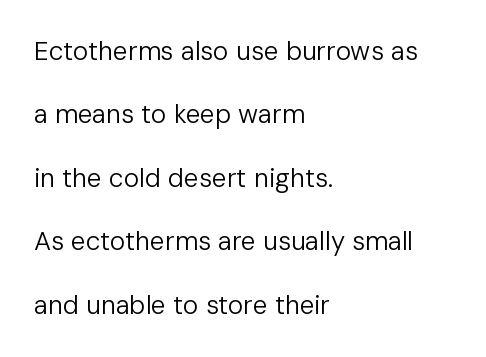
Here the glyphs are tracked normally, forming tight word shapes. Rendered with straight, roman letterforms. Caption: face not bold, strokes unweighted. Anything drawn beneath the words? Only blank space. Alignment: flush left.
